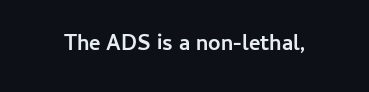
Q: Is the text bold? A: Yes.
Q: Is the text italic (slanted)? A: No, it is upright.
Q: Is the text underlined? A: No.
Q: Is the spacing between letters normal or unusually wide? A: Normal.
